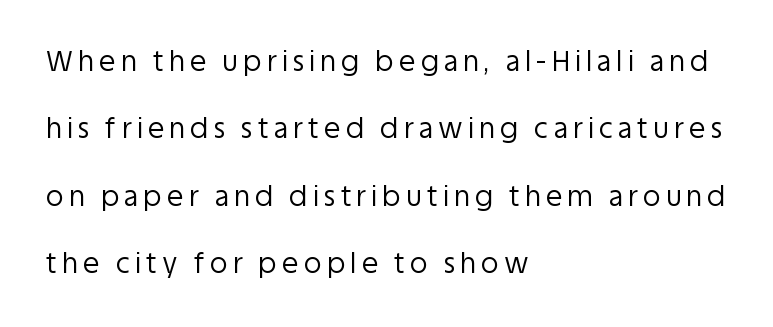
{"italic": "no", "bold": "no", "underline": "no", "align": "left", "line_spacing": "loose", "line_spacing_ratio": 2.5, "letter_spacing": "wide", "letter_spacing_em": 0.2, "glyph_px": 27}
